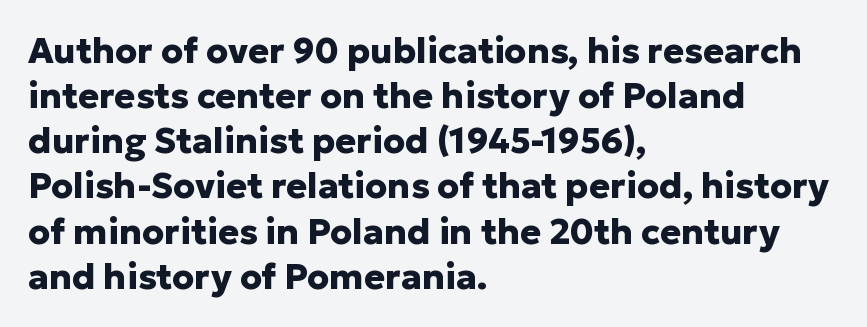
The image shows 35 px heavy sans-serif type, upright; set left-aligned, normal line spacing (1.29x), normal letter spacing, not underlined; low stroke contrast and a medium x-height.
